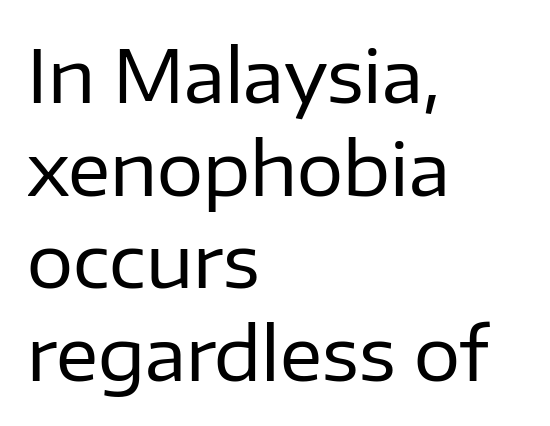
The image shows 73 px regular-weight sans-serif type, upright; set left-aligned, normal line spacing (1.27x), normal letter spacing, not underlined; low stroke contrast and a medium x-height.
